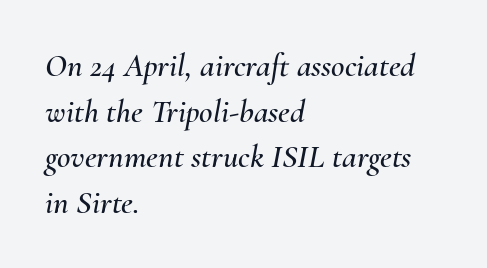
{"italic": "yes", "lean": "right", "slant_degrees": 10, "width": "normal", "stroke_contrast": "medium", "x_height": "small", "monospaced": "no", "underline": "no", "align": "left", "line_spacing": "normal", "line_spacing_ratio": 1.38, "letter_spacing": "normal", "letter_spacing_em": 0.0, "glyph_px": 33}
